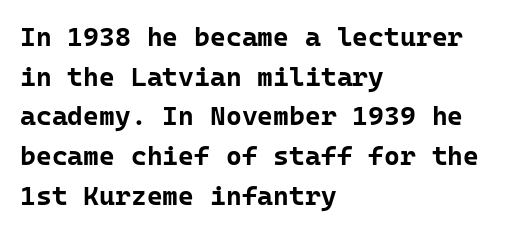
Q: Is the text bold? A: Yes.
Q: Is the text italic (slanted)? A: No, it is upright.
Q: Is the text underlined? A: No.
Q: How is the paragraph aligned? A: Left-aligned.
Q: Is the spacing between letters normal or unusually wide? A: Normal.
Q: Is the spacing between lines tight, normal or loose? A: Normal.
